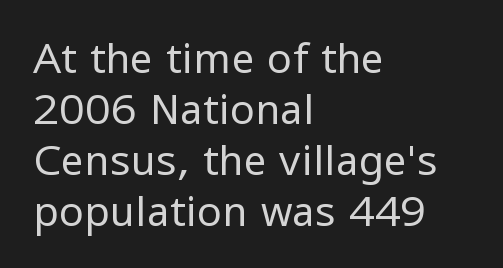
{"serif": "no", "italic": "no", "bold": "no", "weight": "regular", "width": "normal", "stroke_contrast": "low", "x_height": "medium", "monospaced": "no", "underline": "no", "align": "left", "line_spacing_ratio": 1.24, "letter_spacing": "normal", "letter_spacing_em": 0.0, "glyph_px": 41}
